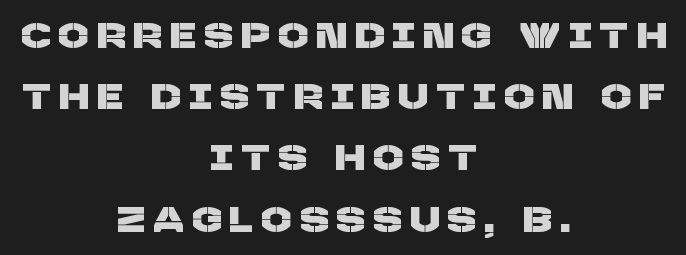
The image shows 35 px sans-serif type; set centered, line spacing 1.75x, unusually wide letter spacing (+0.26 em), not underlined; low stroke contrast and a large x-height.
